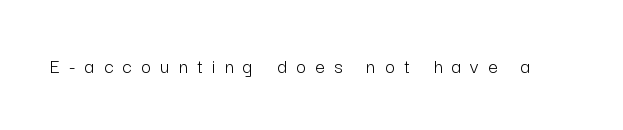
{"italic": "no", "bold": "no", "underline": "no", "letter_spacing": "wide", "letter_spacing_em": 0.45, "glyph_px": 21}
